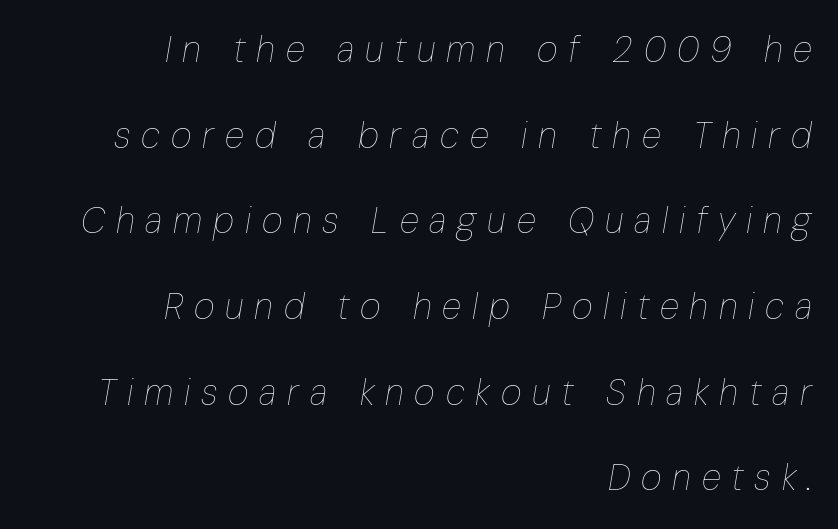
Q: Is the text bold? A: No.
Q: Is the text italic (slanted)? A: Yes, it leans right by about 10 degrees.
Q: Is the text underlined? A: No.
Q: How is the paragraph aligned? A: Right-aligned.
Q: Is the spacing between letters normal or unusually wide? A: Unusually wide.
Q: Is the spacing between lines tight, normal or loose? A: Loose.
Q: Width (condensed, normal, or wide)? A: Condensed.
Q: Stroke contrast? A: Low.
Q: x-height? A: Medium.
Q: Monospaced? A: No.
